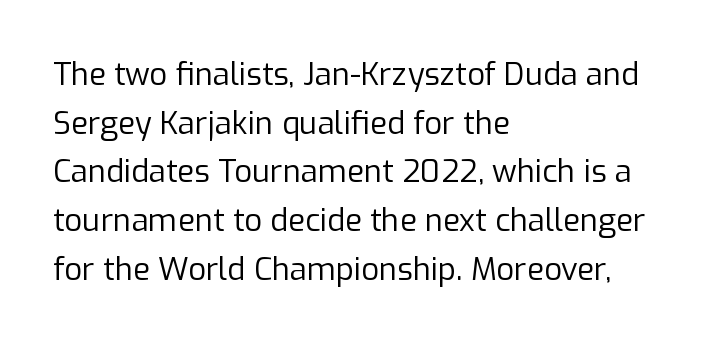
Q: Is the text bold? A: No.
Q: Is the text italic (slanted)? A: No, it is upright.
Q: Is the typeface a serif or a sans-serif typeface? A: Sans-serif.
Q: Is the text underlined? A: No.
Q: How is the paragraph aligned? A: Left-aligned.
Q: Is the spacing between letters normal or unusually wide? A: Normal.
Q: Is the spacing between lines tight, normal or loose? A: Normal.
Q: Width (condensed, normal, or wide)? A: Normal.
Q: Stroke contrast? A: Low.
Q: x-height? A: Medium.
Q: Monospaced? A: No.
